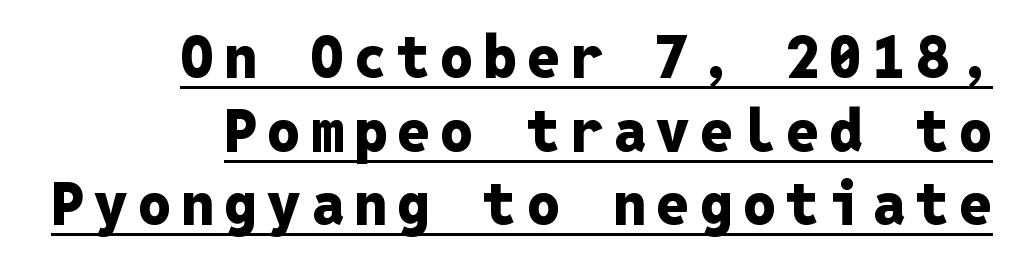
Q: Is the text bold? A: Yes.
Q: Is the text italic (slanted)? A: No, it is upright.
Q: Is the typeface a serif or a sans-serif typeface? A: Sans-serif.
Q: Is the text underlined? A: Yes.
Q: How is the paragraph aligned? A: Right-aligned.
Q: Is the spacing between lines tight, normal or loose? A: Normal.
Q: Width (condensed, normal, or wide)? A: Normal.
Q: Stroke contrast? A: Low.
Q: x-height? A: Medium.
Q: Monospaced? A: Yes.
